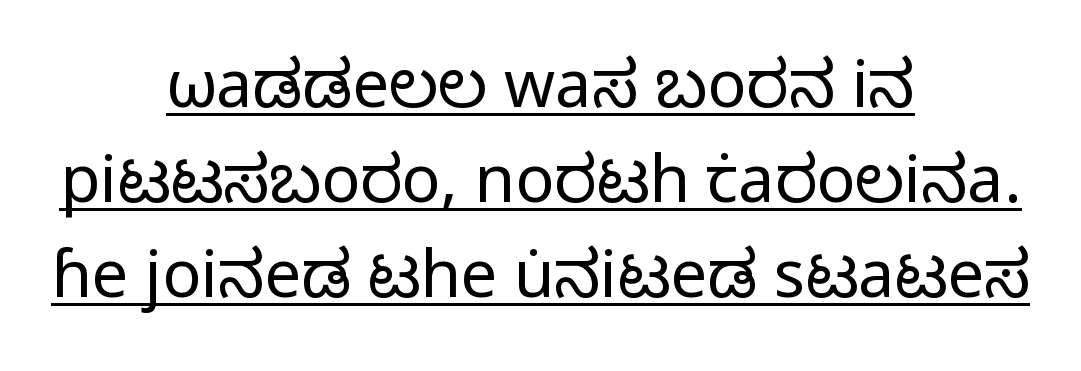
The image shows 65 px regular-weight sans-serif type, upright; set centered, normal line spacing (1.46x), normal letter spacing, underlined; low stroke contrast and a medium x-height.
